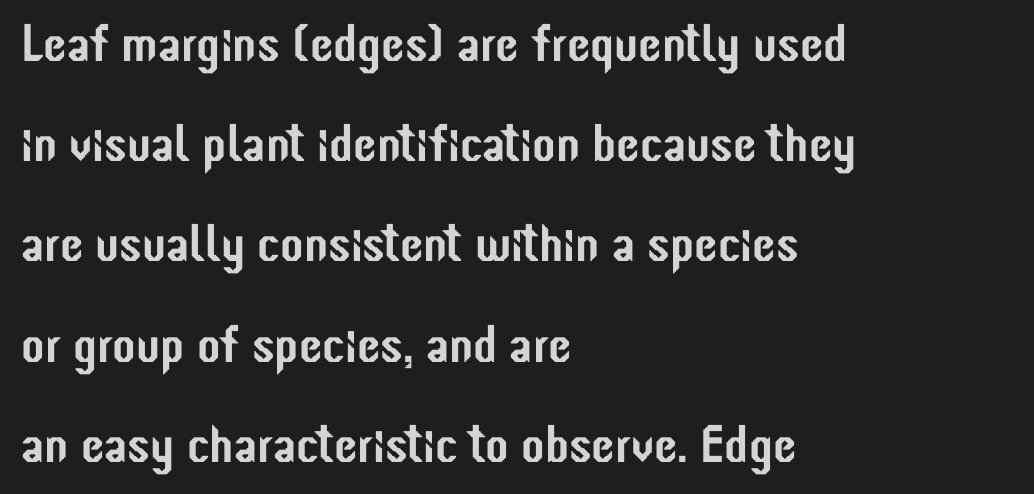
{"serif": "no", "italic": "no", "width": "condensed", "stroke_contrast": "low", "x_height": "medium", "monospaced": "no", "underline": "no", "align": "left", "line_spacing_ratio": 1.89, "letter_spacing": "normal", "letter_spacing_em": 0.0, "glyph_px": 53}
